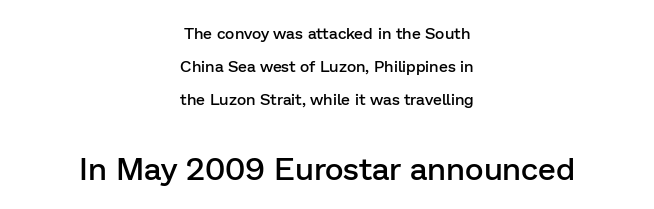
The image shows 32 px semibold sans-serif type, upright; set centered, loose line spacing (2.07x), normal letter spacing, not underlined; the second (bottom) block is 2.0x larger; low stroke contrast and a medium x-height.
